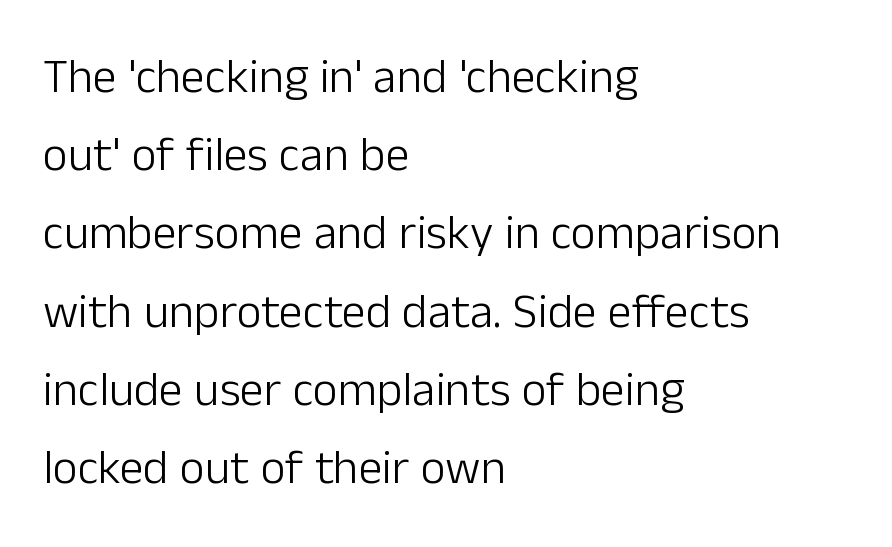
The image shows 48 px light sans-serif type, upright; set left-aligned, normal line spacing (1.63x), normal letter spacing, not underlined; low stroke contrast and a medium x-height.
